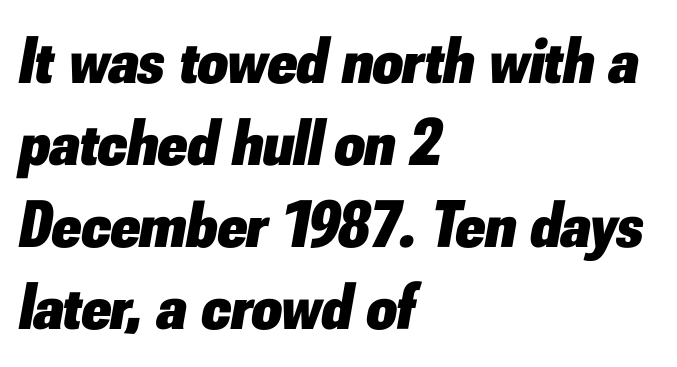
The strokes are fattened all the way to bold. The text carries the slant typical of an italic or oblique font. The rendering uses natural spacing where letterforms have individual widths. No word sits above an underline. Where is the straight margin? On the left.
